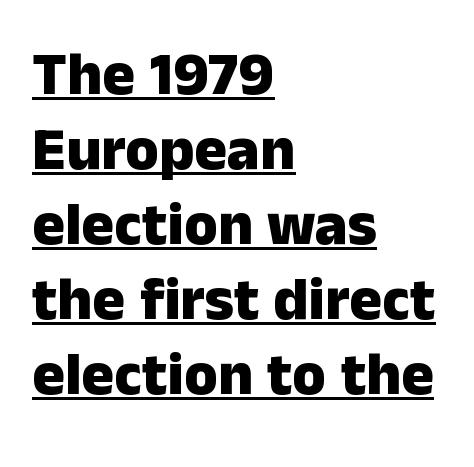
The image shows 61 px heavy sans-serif type, upright; set left-aligned, line spacing 1.23x, normal letter spacing, underlined; low stroke contrast and a medium x-height.
